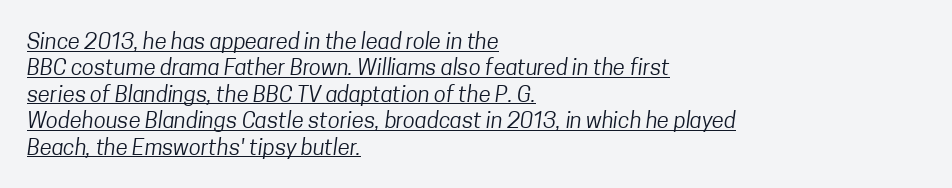
Q: Is the text bold? A: No.
Q: Is the text underlined? A: Yes.
Q: How is the paragraph aligned? A: Left-aligned.
Q: Is the spacing between letters normal or unusually wide? A: Normal.
